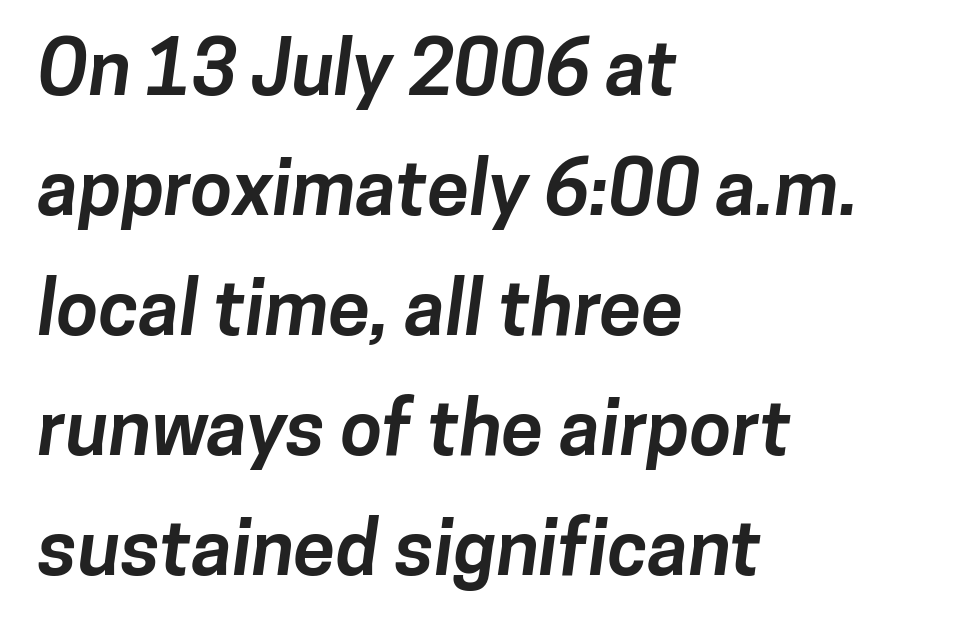
The image shows 76 px bold sans-serif type; set left-aligned, normal line spacing (1.58x), normal letter spacing, not underlined; low stroke contrast and a medium x-height.
